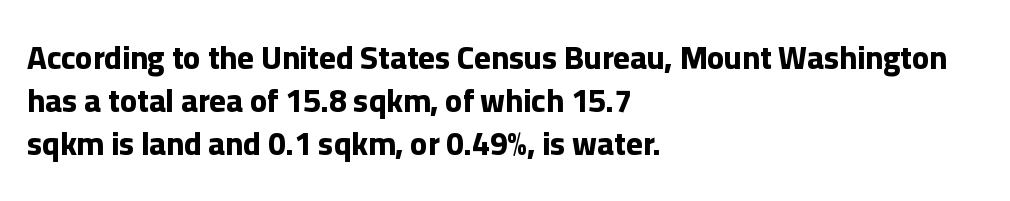
{"serif": "no", "italic": "no", "bold": "yes", "weight": "bold", "width": "normal", "stroke_contrast": "low", "x_height": "medium", "monospaced": "no", "underline": "no", "align": "left", "line_spacing": "normal", "line_spacing_ratio": 1.34, "letter_spacing": "normal", "letter_spacing_em": 0.0, "glyph_px": 32}
